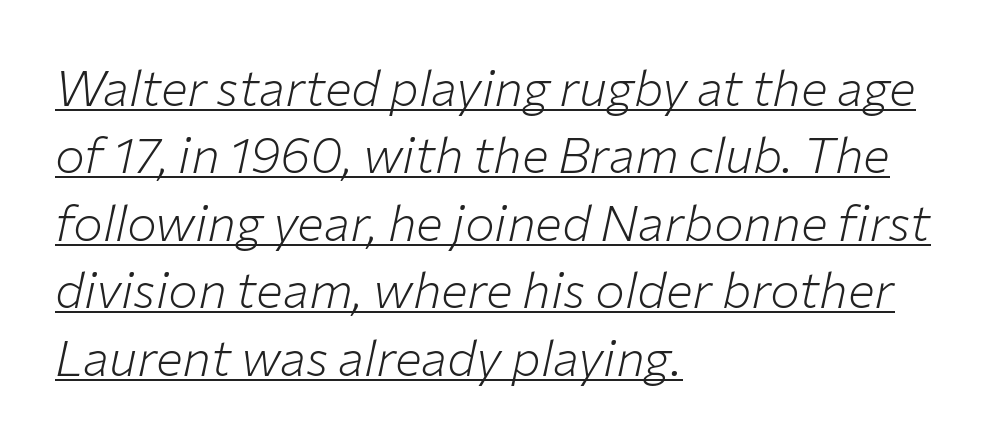
The face used here has a pronounced slope to its letters. The rows are spaced the way most documents space them. These lines are rendered in a variable-pitch font. The text block is weighted toward the left margin, trailing off unevenly rightward.
